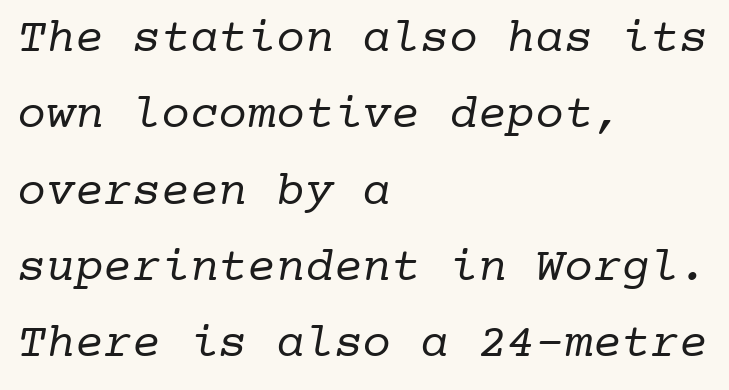
The image shows 48 px regular-weight serif type, monospaced; set left-aligned, normal line spacing (1.59x), normal letter spacing, not underlined; low stroke contrast and a medium x-height.
